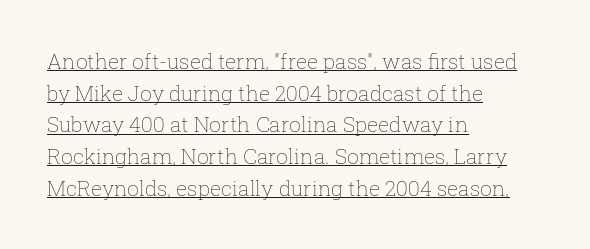
{"italic": "no", "bold": "no", "underline": "yes", "align": "left", "line_spacing": "normal", "line_spacing_ratio": 1.51, "letter_spacing": "normal", "letter_spacing_em": 0.0, "glyph_px": 21}
